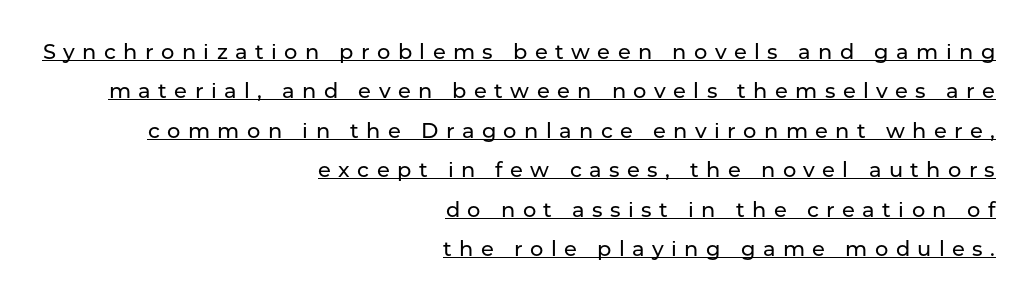
Q: Is the text italic (slanted)? A: No, it is upright.
Q: Is the text underlined? A: Yes.
Q: How is the paragraph aligned? A: Right-aligned.
Q: Is the spacing between letters normal or unusually wide? A: Unusually wide.
